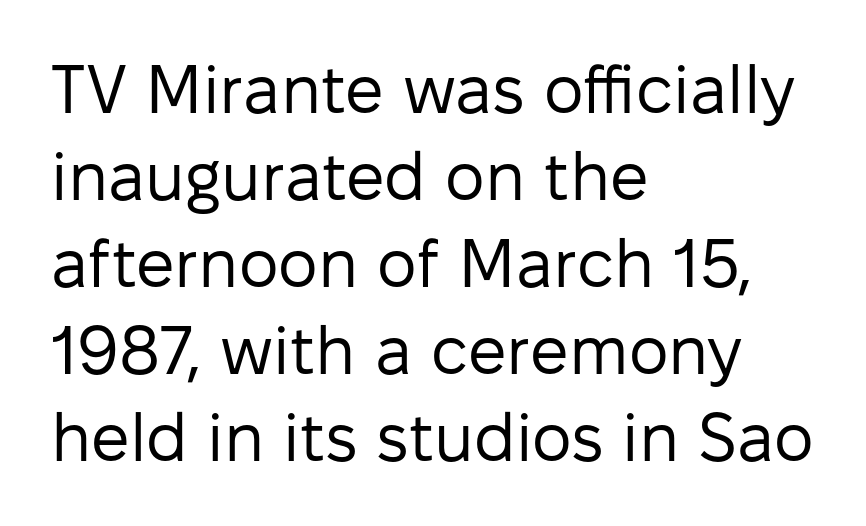
This block has exactly the height ordinary leading produces. Think of a printed novel: that variable character pitch is what you see here. No letter is thick-stroked: the sample isn't bold. Words float on clear page, feet unadorned.
